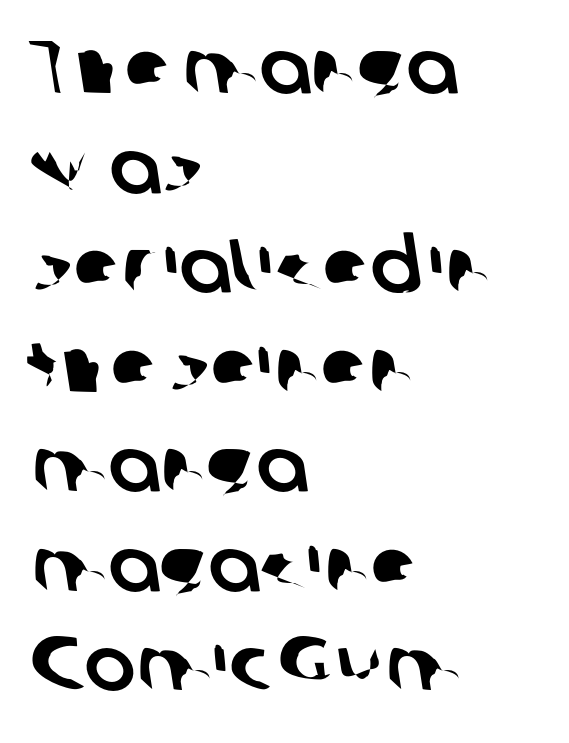
Q: Is the typeface a serif or a sans-serif typeface? A: Sans-serif.
Q: Is the text underlined? A: No.
Q: How is the paragraph aligned? A: Left-aligned.
Q: Is the spacing between letters normal or unusually wide? A: Normal.
Q: Is the spacing between lines tight, normal or loose? A: Normal.
Q: Width (condensed, normal, or wide)? A: Normal.
Q: Stroke contrast? A: Low.
Q: x-height? A: Medium.
Q: Monospaced? A: No.
